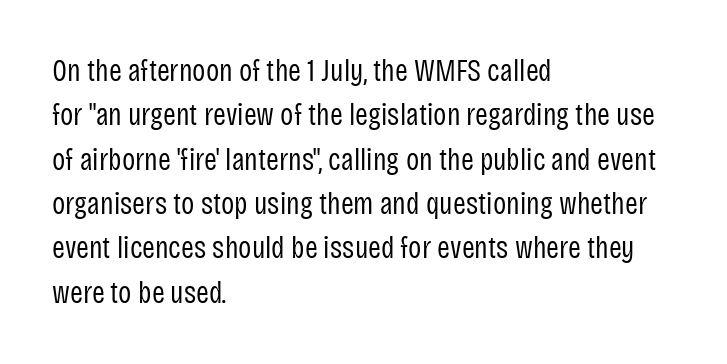
The space directly below the letters is spotless. The typography opts for an upright posture over an oblique one. Character widths vary here, with narrow letters taking less room than wide ones. The setting favours the left margin, as ordinary paragraphs usually do. Look at the tracking — it's just the regular setting, nothing added. Whoever set this chose a conventional vertical rhythm.
